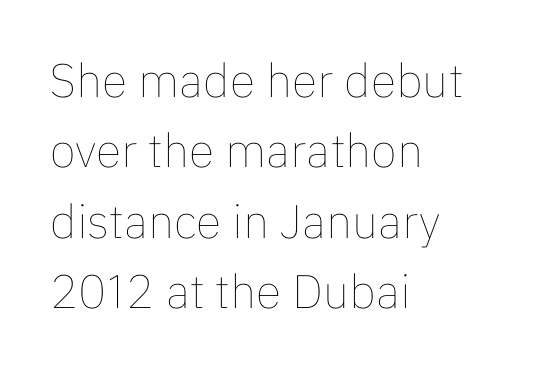
The image shows 47 px thin type, upright; set left-aligned, normal line spacing (1.5x), normal letter spacing, not underlined; low stroke contrast and a medium x-height.
